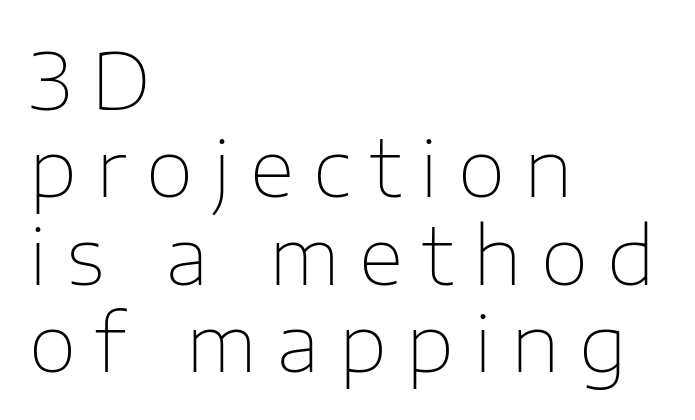
Line starts are locked; line ends wander. Short note: letters widely spaced. This sample has the flowing, uneven cadence of proportional lettering. No italicization has been applied; the sample stays upright. The weight tops out at a normal text grade.
